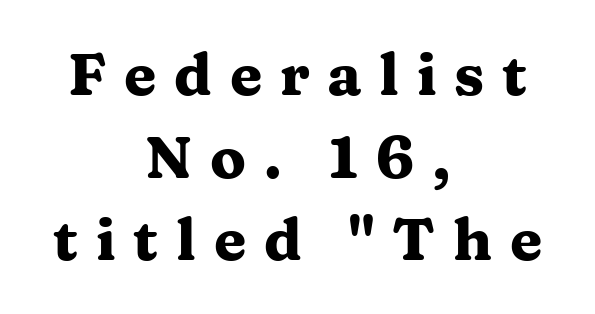
Whoever set this chose a conventional vertical rhythm. The typesetter chose a symmetrical, centered arrangement here. Is there any slant? The stems are plumb. This sample uses a serif face. This rendering features lettering with no underline. I'd describe the lettering as bold — thick and assertive.
